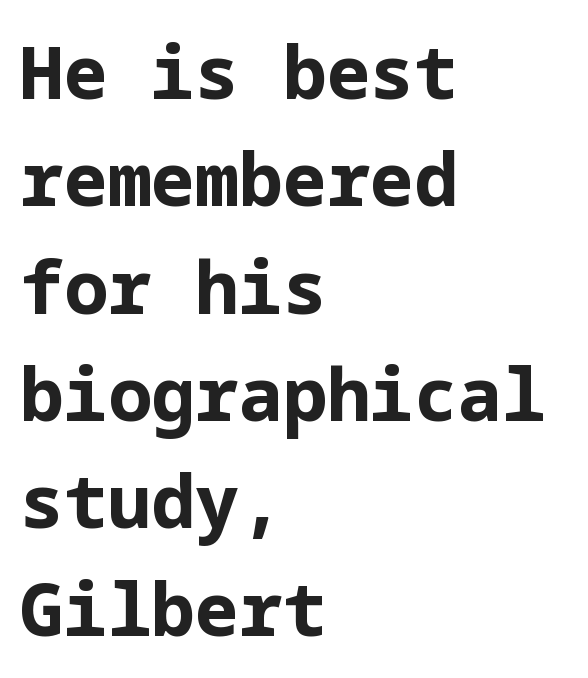
The image shows 73 px bold sans-serif type, upright; set left-aligned, normal line spacing (1.47x), normal letter spacing, not underlined; low stroke contrast and a medium x-height.
